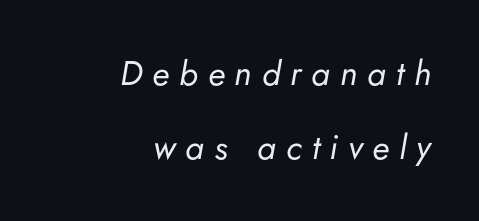
{"italic": "yes", "lean": "right", "slant_degrees": 5, "bold": "no", "weight": "regular", "width": "normal", "stroke_contrast": "low", "x_height": "small", "monospaced": "no", "underline": "no", "align": "right", "line_spacing": "loose", "line_spacing_ratio": 2.19, "letter_spacing": "wide", "letter_spacing_em": 0.29, "glyph_px": 34}
